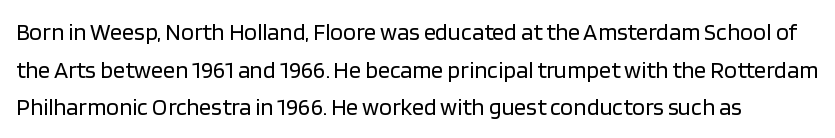
The image shows 24 px text type, upright; set normal line spacing (1.57x), normal letter spacing, not underlined.
